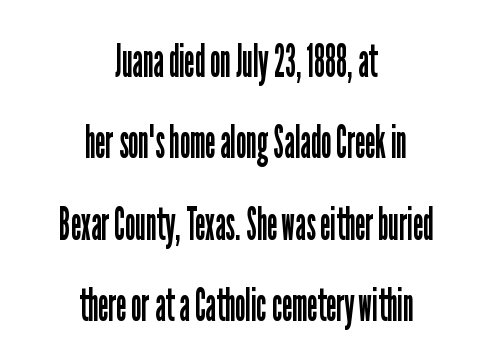
{"serif": "no", "italic": "no", "bold": "no", "weight": "regular", "width": "condensed", "stroke_contrast": "low", "x_height": "medium", "monospaced": "no", "underline": "no", "align": "center", "line_spacing_ratio": 1.73, "letter_spacing": "normal", "letter_spacing_em": 0.0, "glyph_px": 47}
